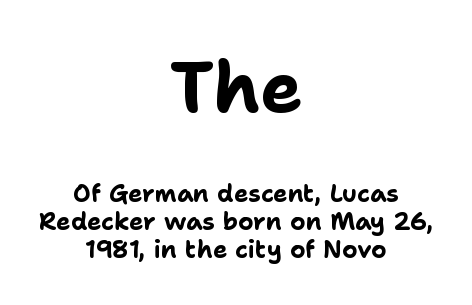
Q: Is the text bold? A: Yes.
Q: Is the text italic (slanted)? A: No, it is upright.
Q: Is the typeface a serif or a sans-serif typeface? A: Sans-serif.
Q: Is the text underlined? A: No.
Q: How is the paragraph aligned? A: Centered.
Q: Is the spacing between letters normal or unusually wide? A: Normal.
Q: Is the spacing between lines tight, normal or loose? A: Tight.
Q: Which block of text is set in a larger size, the first (top) or the second (bottom)? A: The first (top) one.
Q: Width (condensed, normal, or wide)? A: Normal.
Q: Stroke contrast? A: Low.
Q: x-height? A: Medium.
Q: Monospaced? A: No.
